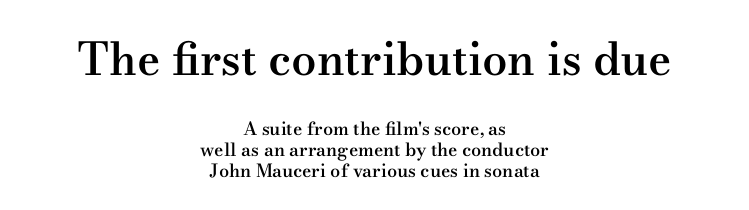
The image shows 45 px semibold, wide serif type, upright; set centered, line spacing 1.19x, normal letter spacing, not underlined; the first (top) block is 2.5x larger; medium stroke contrast and a small x-height.
